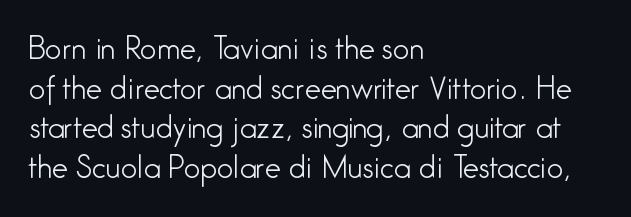
The image shows 29 px light, condensed sans-serif type, upright; set left-aligned, normal line spacing (1.37x), normal letter spacing, not underlined; low stroke contrast and a medium x-height.
